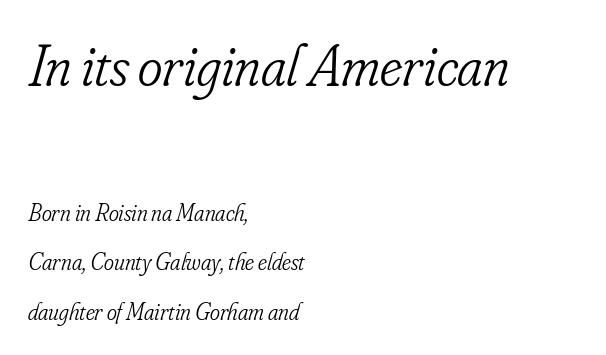
{"serif": "yes", "italic": "yes", "lean": "right", "slant_degrees": 16, "bold": "no", "weight": "light", "width": "condensed", "stroke_contrast": "low", "x_height": "small", "monospaced": "no", "underline": "no", "align": "left", "line_spacing": "loose", "line_spacing_ratio": 2.06, "letter_spacing": "normal", "letter_spacing_em": 0.0, "larger_block": "first", "size_ratio": 2.46, "glyph_px": 59}
